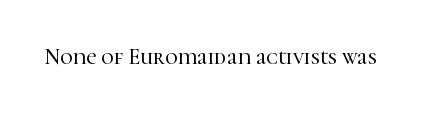
Q: Is the text italic (slanted)? A: No, it is upright.
Q: Is the text underlined? A: No.
Q: Is the spacing between letters normal or unusually wide? A: Normal.
